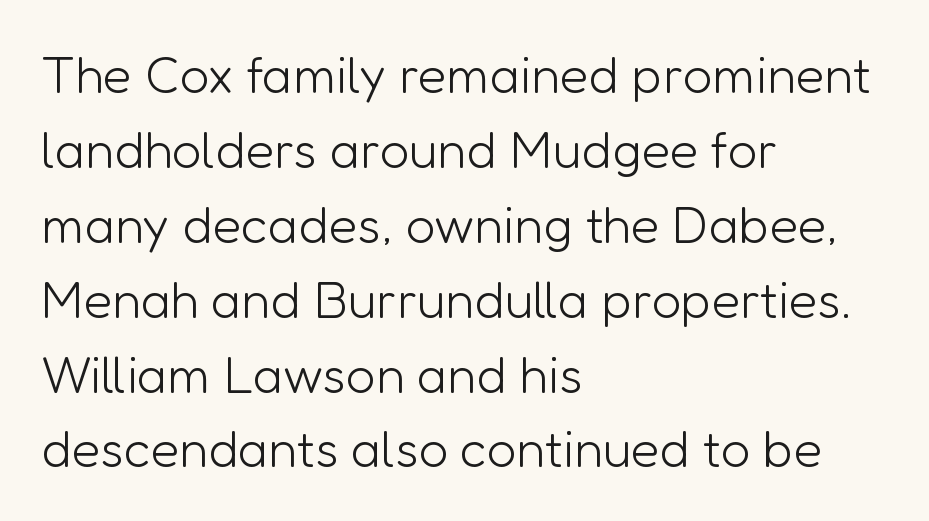
{"serif": "no", "italic": "no", "bold": "no", "weight": "light", "width": "normal", "stroke_contrast": "low", "x_height": "medium", "monospaced": "no", "underline": "no", "align": "left", "line_spacing": "normal", "line_spacing_ratio": 1.44, "letter_spacing": "normal", "letter_spacing_em": 0.0, "glyph_px": 52}
